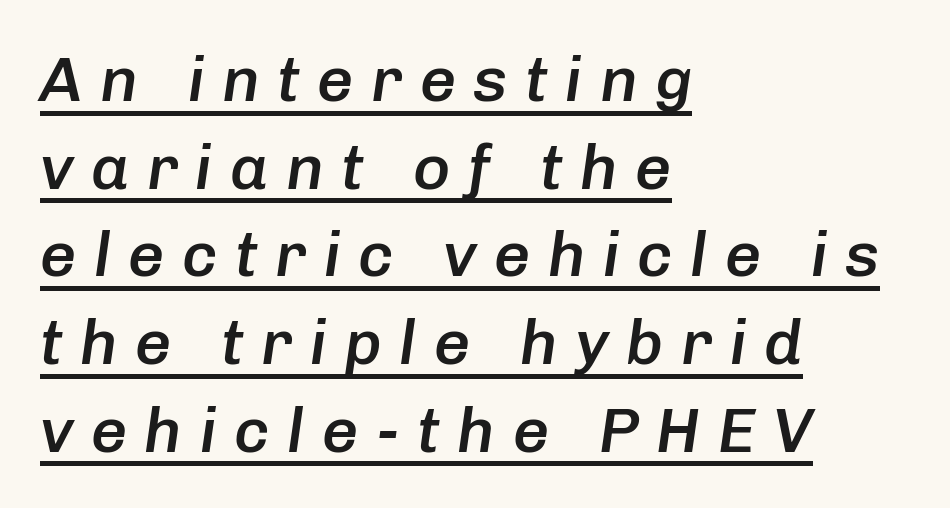
{"italic": "yes", "lean": "right", "slant_degrees": 8, "bold": "semi", "weight": "semibold", "width": "normal", "stroke_contrast": "low", "x_height": "medium", "monospaced": "no", "underline": "yes", "align": "left", "line_spacing": "normal", "line_spacing_ratio": 1.37, "letter_spacing": "wide", "letter_spacing_em": 0.27, "glyph_px": 64}
